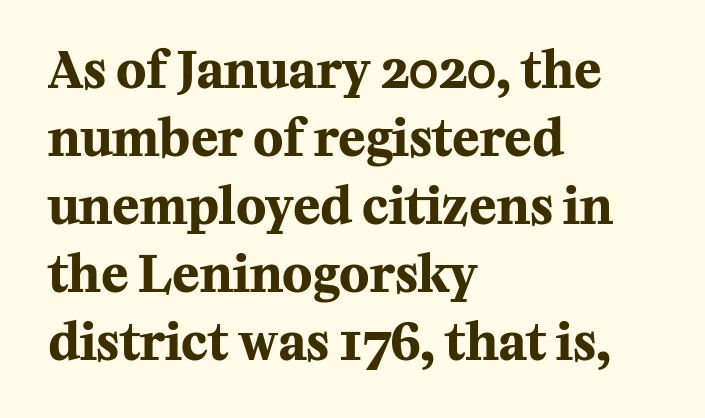
Q: Is the text bold? A: Yes.
Q: Is the text italic (slanted)? A: No, it is upright.
Q: Is the typeface a serif or a sans-serif typeface? A: Serif.
Q: Is the text underlined? A: No.
Q: How is the paragraph aligned? A: Left-aligned.
Q: Is the spacing between letters normal or unusually wide? A: Normal.
Q: Is the spacing between lines tight, normal or loose? A: Normal.
Q: Width (condensed, normal, or wide)? A: Normal.
Q: Stroke contrast? A: Medium.
Q: x-height? A: Medium.
Q: Monospaced? A: No.
